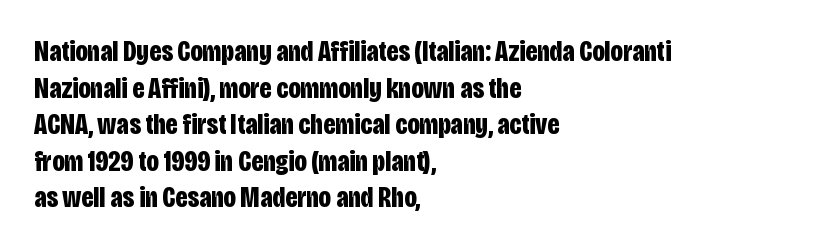
Q: Is the text bold? A: Yes.
Q: Is the text italic (slanted)? A: No, it is upright.
Q: Is the typeface a serif or a sans-serif typeface? A: Sans-serif.
Q: Is the text underlined? A: No.
Q: How is the paragraph aligned? A: Left-aligned.
Q: Is the spacing between letters normal or unusually wide? A: Normal.
Q: Is the spacing between lines tight, normal or loose? A: Normal.
Q: Width (condensed, normal, or wide)? A: Condensed.
Q: Stroke contrast? A: Low.
Q: x-height? A: Large.
Q: Monospaced? A: No.
